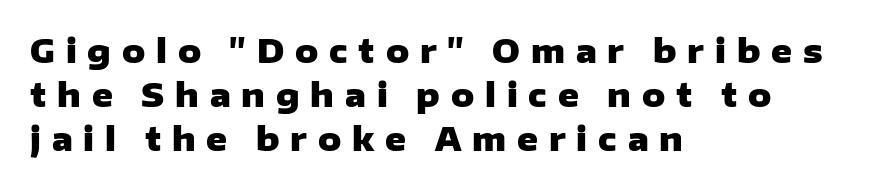
This is the regular roman posture of the typeface. Caption: multi-line text, flush left, ragged right. A typesetter would call this proportional, since set widths differ per character. Typographic density is high because the face is bold. Spacing between characters has been opened up far beyond the box default.
